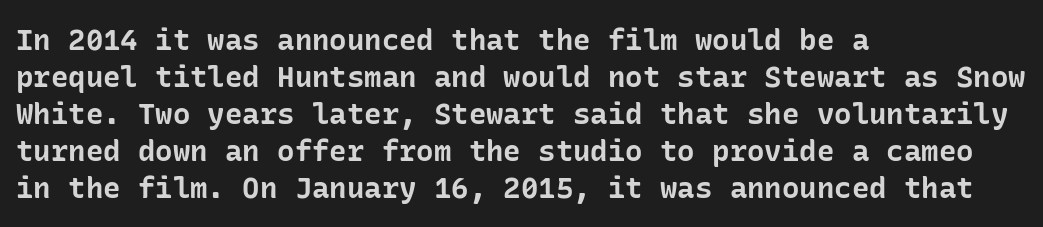
The image shows 29 px bold sans-serif type, upright; set left-aligned, normal line spacing (1.28x), normal letter spacing, not underlined; low stroke contrast and a medium x-height.
